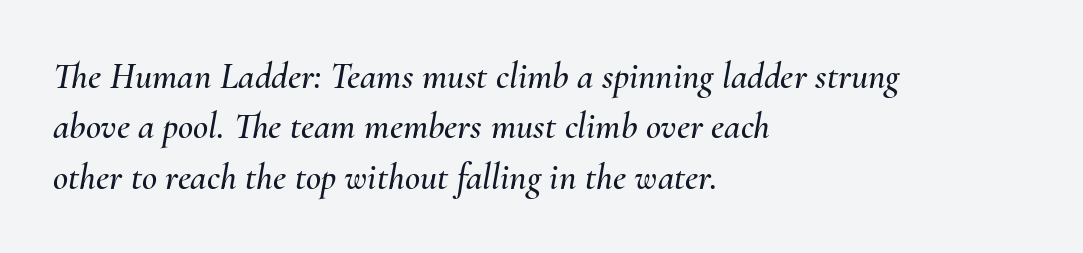
{"italic": "yes", "lean": "right", "slant_degrees": 10, "width": "normal", "stroke_contrast": "medium", "x_height": "small", "monospaced": "no", "underline": "no", "align": "left", "line_spacing": "normal", "line_spacing_ratio": 1.36, "letter_spacing": "normal", "letter_spacing_em": 0.0, "glyph_px": 37}
